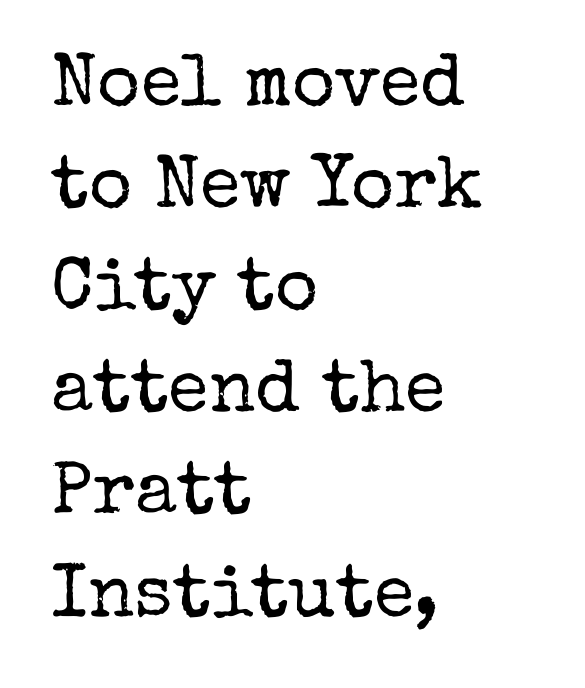
The image shows 74 px regular-weight serif type, upright; set left-aligned, normal line spacing (1.38x), normal letter spacing, not underlined; low stroke contrast and a medium x-height.
